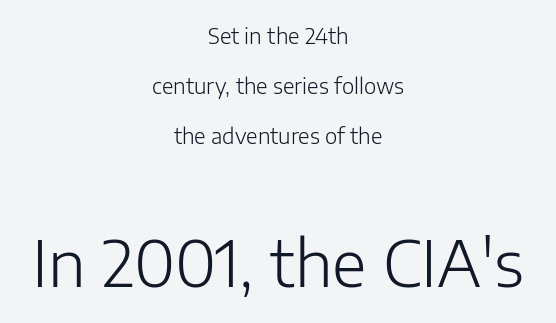
The image shows 63 px light sans-serif type, upright; set centered, loose line spacing (2.37x), normal letter spacing, not underlined; the second (bottom) block is 3.0x larger; low stroke contrast and a medium x-height.
